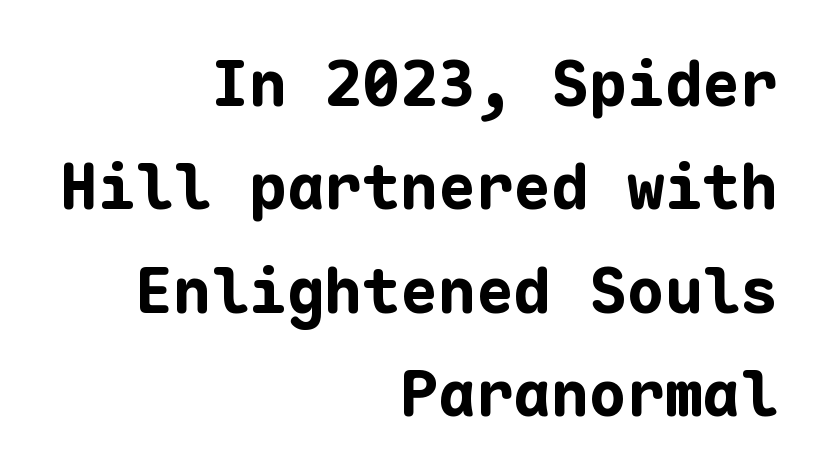
The image shows 63 px bold sans-serif type, upright, monospaced; set right-aligned, normal line spacing (1.64x), normal letter spacing, not underlined; low stroke contrast and a medium x-height.
